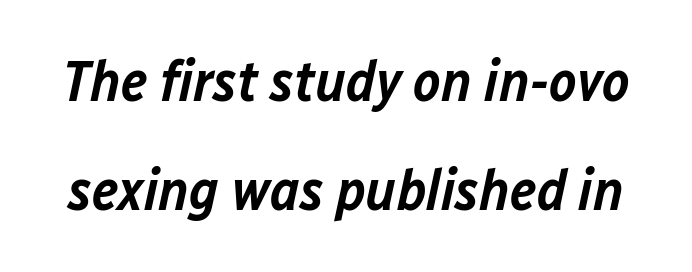
The image shows 58 px semibold type, italic (leaning right); set line spacing 1.88x, normal letter spacing, not underlined; low stroke contrast and a medium x-height.
